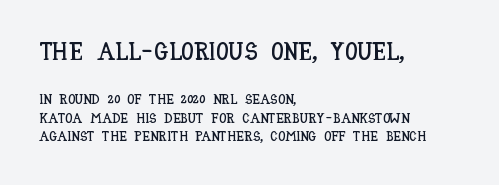
These lines sit exactly where default settings would place them. Reading top to bottom, the characters get smaller at the block break. The compositor pushed each line to the left boundary. Any mark beneath the type? The region is blank. Italic: no, the glyphs are upright roman.
